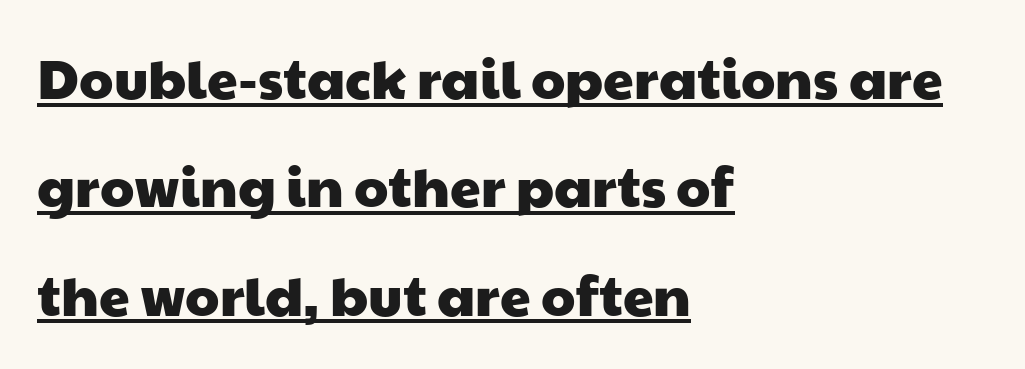
{"serif": "no", "width": "wide", "stroke_contrast": "low", "x_height": "medium", "monospaced": "no", "underline": "yes", "align": "left", "line_spacing": "loose", "line_spacing_ratio": 1.97, "letter_spacing": "normal", "letter_spacing_em": 0.0, "glyph_px": 55}
